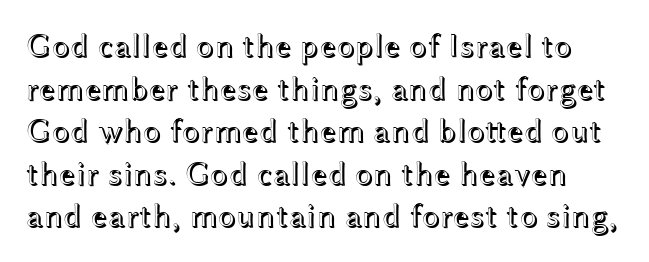
The image shows 33 px wide type, upright; set normal line spacing (1.29x), normal letter spacing, not underlined; a medium x-height.
